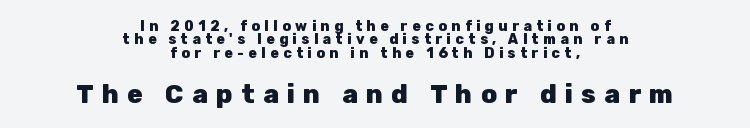
{"italic": "no", "bold": "yes", "underline": "no", "align": "center", "line_spacing": "tight", "line_spacing_ratio": 0.96, "letter_spacing": "wide", "letter_spacing_em": 0.32, "larger_block": "second", "size_ratio": 1.86, "glyph_px": 26}
